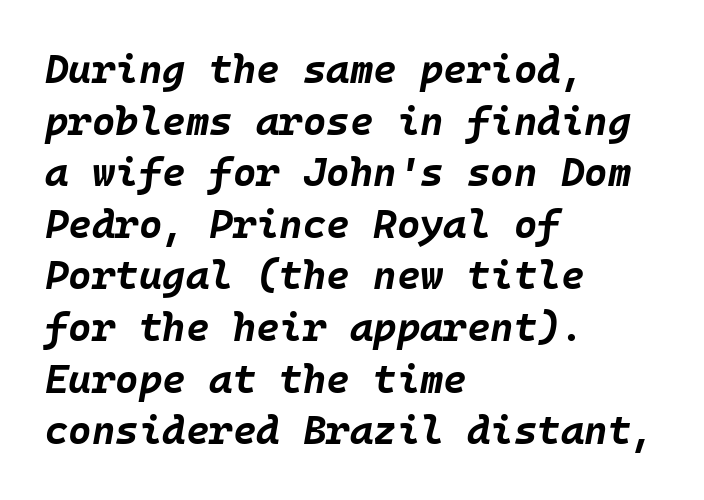
{"italic": "yes", "lean": "right", "slant_degrees": 10, "bold": "yes", "weight": "bold", "width": "normal", "stroke_contrast": "low", "x_height": "large", "underline": "no", "align": "left", "line_spacing": "normal", "line_spacing_ratio": 1.29, "letter_spacing": "normal", "letter_spacing_em": 0.0, "glyph_px": 40}
